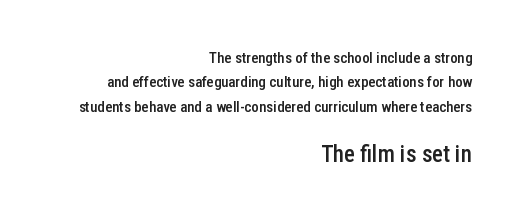
The image shows 23 px text type, upright; set right-aligned, normal line spacing (1.62x), normal letter spacing, not underlined; the second (bottom) block is 1.53x larger.
